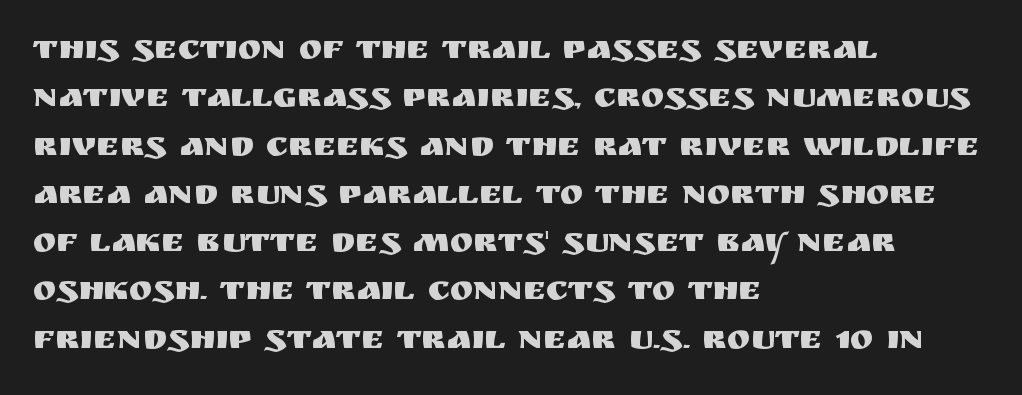
Q: Is the text italic (slanted)? A: No, it is upright.
Q: Is the typeface a serif or a sans-serif typeface? A: Sans-serif.
Q: Is the text underlined? A: No.
Q: How is the paragraph aligned? A: Left-aligned.
Q: Is the spacing between letters normal or unusually wide? A: Normal.
Q: Is the spacing between lines tight, normal or loose? A: Normal.
Q: Width (condensed, normal, or wide)? A: Normal.
Q: Stroke contrast? A: Medium.
Q: x-height? A: Large.
Q: Monospaced? A: No.
